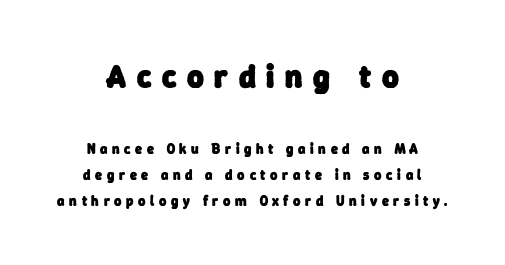
The designer went with a sans here, leaving each stem footless. Look at the stroke-to-counter ratio: heavy, a bold. These lines have a slow, spaced-out rhythm from letter to letter. These two chunks differ in scale, with the top chunk taking the larger measure.
